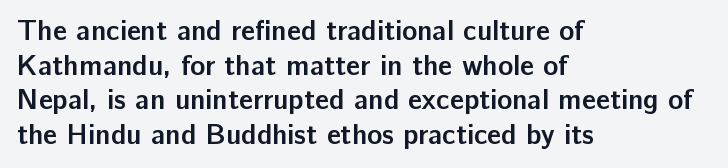
{"serif": "no", "italic": "no", "bold": "yes", "weight": "semibold", "width": "normal", "stroke_contrast": "low", "x_height": "medium", "monospaced": "no", "underline": "no", "align": "left", "line_spacing_ratio": 1.24, "letter_spacing": "normal", "letter_spacing_em": 0.0, "glyph_px": 28}
